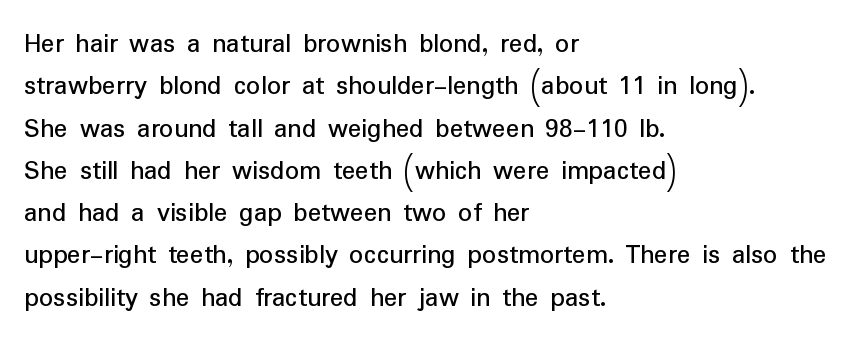
These lines sit exactly where default settings would place them. The rendering keeps characters at their native spacing. Style check: upright. Font category for this specimen: sans-serif. The typesetter chose a ragged-right arrangement here.
